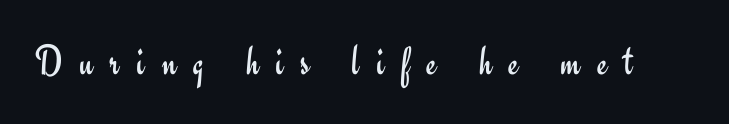
{"serif": "no", "bold": "no", "weight": "regular", "width": "normal", "stroke_contrast": "low", "x_height": "small", "monospaced": "no", "underline": "no", "letter_spacing": "wide", "letter_spacing_em": 0.4, "glyph_px": 43}
